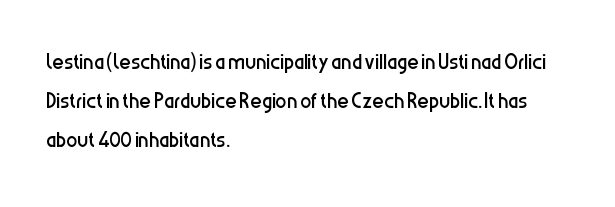
The compositor pushed each line to the left boundary. Is this a fixed-width face? No — the glyphs have proportional, varying widths. The rendering uses a moderate line-height, typical for paragraphs. The face looks like a standard text weight, possibly lighter.
